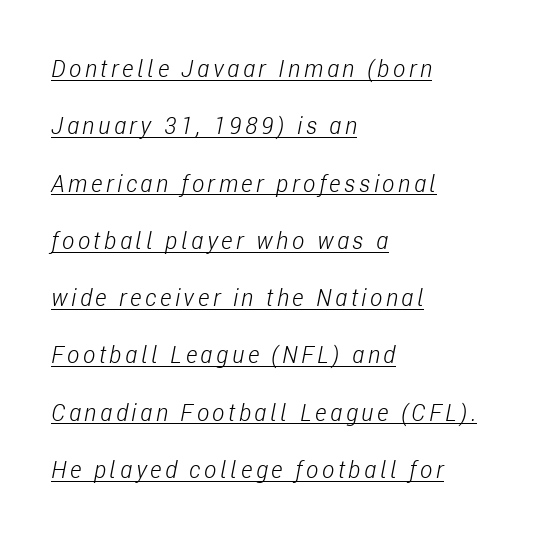
Looks like someone drew a line under every word here. These lines were composed using italics. These lines are set flush left with a ragged right edge. Regarding leading, the lines here are spaced well apart. Think standard paragraph weight, or any step lighter than that.
